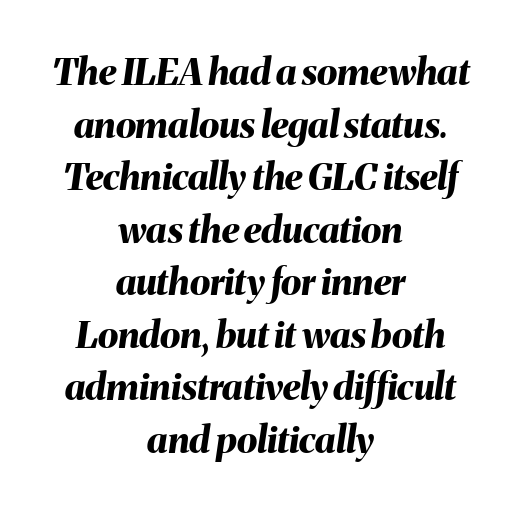
The image shows 37 px bold type, italic (leaning right); set centered, normal line spacing (1.42x), normal letter spacing, not underlined; medium stroke contrast and a medium x-height.
